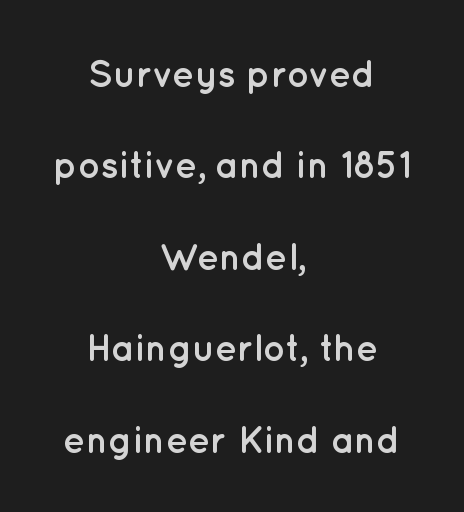
{"serif": "no", "italic": "no", "bold": "yes", "weight": "semibold", "width": "normal", "stroke_contrast": "low", "x_height": "medium", "monospaced": "no", "underline": "no", "align": "center", "line_spacing": "loose", "line_spacing_ratio": 2.47, "letter_spacing": "normal", "letter_spacing_em": 0.0, "glyph_px": 37}
